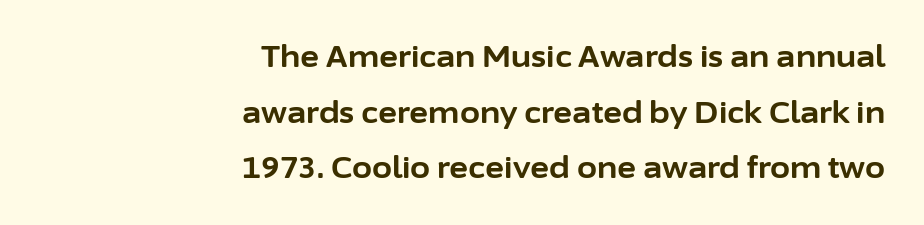
Q: Is the text bold? A: Yes.
Q: Is the text italic (slanted)? A: No, it is upright.
Q: Is the typeface a serif or a sans-serif typeface? A: Sans-serif.
Q: Is the text underlined? A: No.
Q: How is the paragraph aligned? A: Right-aligned.
Q: Is the spacing between letters normal or unusually wide? A: Normal.
Q: Is the spacing between lines tight, normal or loose? A: Loose.
Q: Width (condensed, normal, or wide)? A: Normal.
Q: Stroke contrast? A: Low.
Q: x-height? A: Medium.
Q: Monospaced? A: No.
